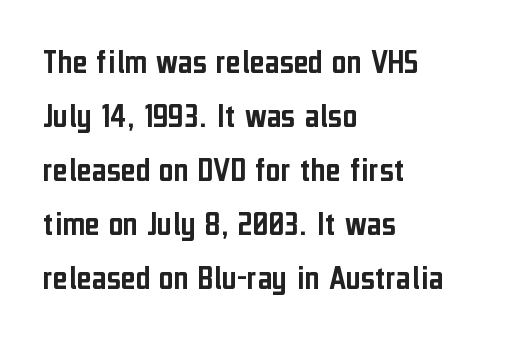
This block has exactly the height ordinary leading produces. The typeface chosen for these lines omits serifs. In terms of letterspacing, this is plain default setting. Rule under the text: the space is simply empty. Note the varied advance widths — an 'i' is clearly narrower than an 'm'.
